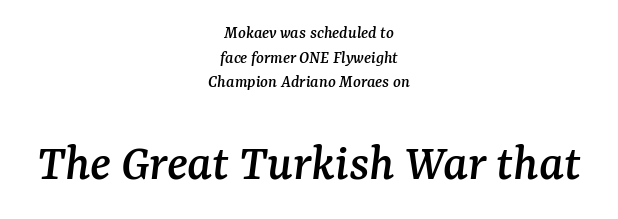
Q: Is the text italic (slanted)? A: Yes, it leans right by about 7 degrees.
Q: Is the typeface a serif or a sans-serif typeface? A: Serif.
Q: Is the text underlined? A: No.
Q: How is the paragraph aligned? A: Centered.
Q: Is the spacing between letters normal or unusually wide? A: Normal.
Q: Is the spacing between lines tight, normal or loose? A: Normal.
Q: Which block of text is set in a larger size, the first (top) or the second (bottom)? A: The second (bottom) one.
Q: Width (condensed, normal, or wide)? A: Normal.
Q: Stroke contrast? A: Medium.
Q: x-height? A: Medium.
Q: Monospaced? A: No.
